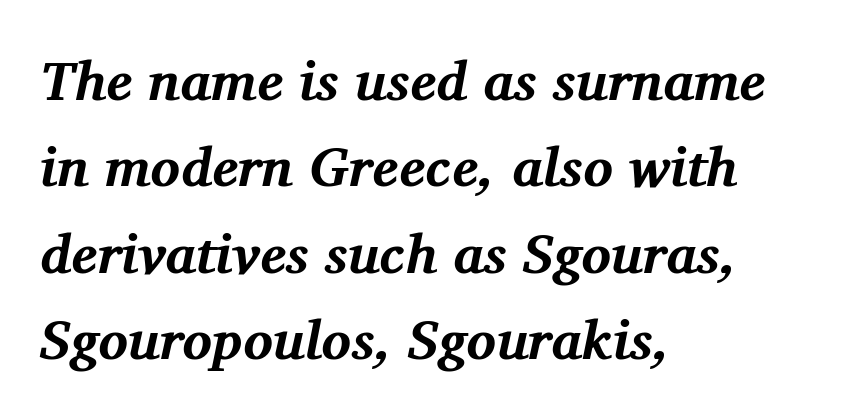
{"serif": "yes", "italic": "yes", "lean": "right", "slant_degrees": 11, "bold": "yes", "weight": "bold", "width": "normal", "stroke_contrast": "medium", "x_height": "medium", "monospaced": "no", "underline": "no", "align": "left", "line_spacing": "normal", "line_spacing_ratio": 1.57, "letter_spacing": "normal", "letter_spacing_em": 0.0, "glyph_px": 55}
